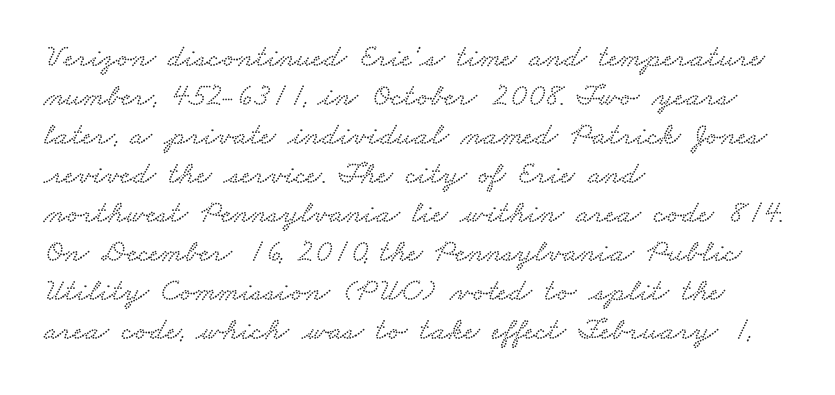
Q: Is the typeface a serif or a sans-serif typeface? A: Serif.
Q: Is the text underlined? A: No.
Q: How is the paragraph aligned? A: Left-aligned.
Q: Is the spacing between letters normal or unusually wide? A: Normal.
Q: Width (condensed, normal, or wide)? A: Wide.
Q: Stroke contrast? A: Low.
Q: x-height? A: Small.
Q: Monospaced? A: No.
